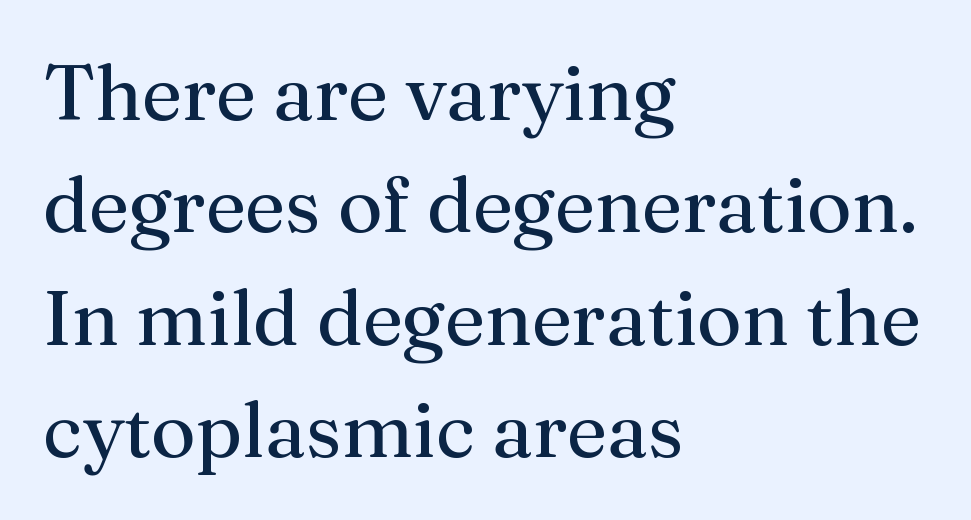
Style check: upright. The type family on display is of the serif kind. Looks like regular typesetting: each glyph gets only the width it needs. Think standard paragraph weight, or any step lighter than that.
